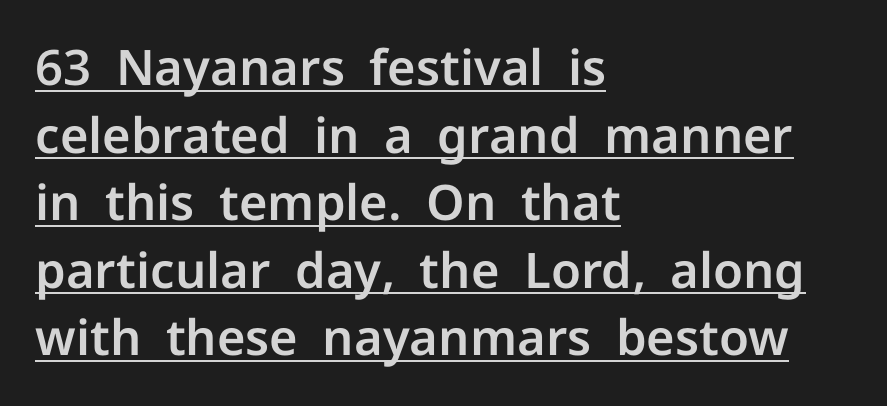
{"serif": "no", "italic": "no", "width": "normal", "stroke_contrast": "low", "x_height": "medium", "monospaced": "no", "underline": "yes", "align": "left", "line_spacing": "normal", "line_spacing_ratio": 1.38, "letter_spacing": "normal", "letter_spacing_em": 0.0, "glyph_px": 49}
